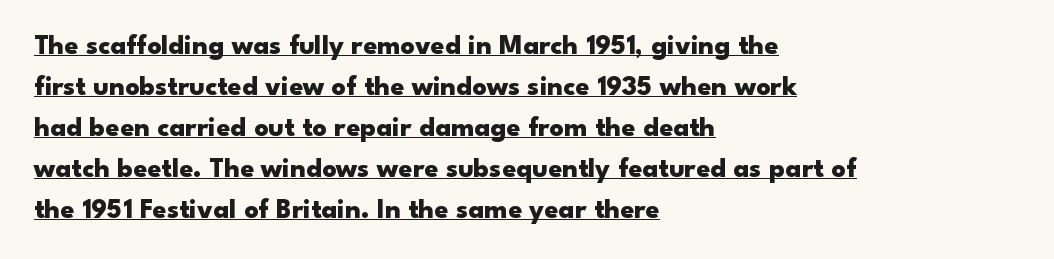
{"serif": "no", "italic": "no", "bold": "yes", "weight": "heavy", "width": "wide", "stroke_contrast": "low", "x_height": "small", "monospaced": "no", "underline": "yes", "align": "left", "line_spacing": "normal", "line_spacing_ratio": 1.46, "letter_spacing": "normal", "letter_spacing_em": 0.0, "glyph_px": 28}
